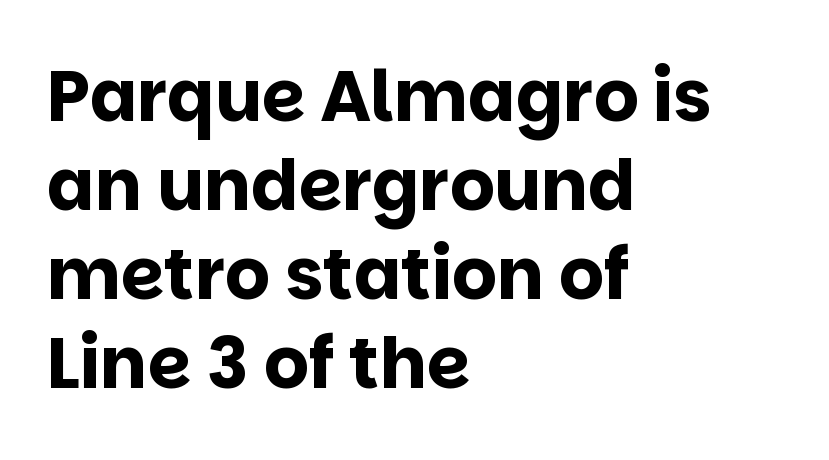
Plain, unruled lines of type. The letters are bold, with thick, heavy strokes. Successive baselines arrive at the customary interval. Each letter keeps its own natural width here, so spacing adapts to shape. A student would call this left alignment; a typographer would say flush left, rag right. In terms of letterform style, serifs are entirely absent.
